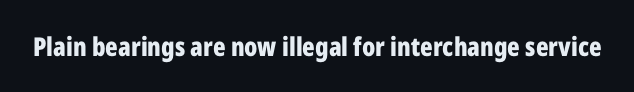
The image shows 26 px bold type, upright; set normal letter spacing, not underlined.
